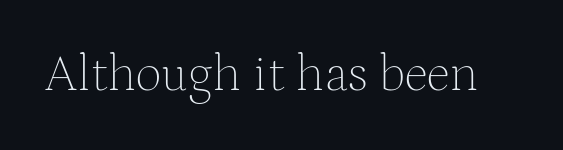
Check under the words: just untouched page. The letters sit at their default tracking, neither squeezed nor spread. Think of a printed novel: that variable character pitch is what you see here. The lettering stays uniformly vertical, giving the passage a roman look. The letterforms sit at book weight or below. In terms of letterform style, serifs are clearly present.
